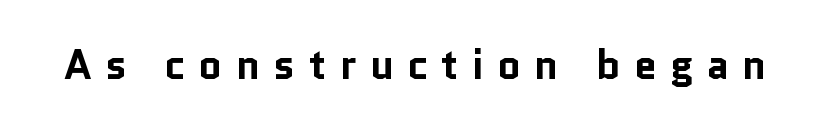
The image shows 41 px bold sans-serif type, upright; set unusually wide letter spacing (+0.32 em), not underlined; low stroke contrast and a medium x-height.
